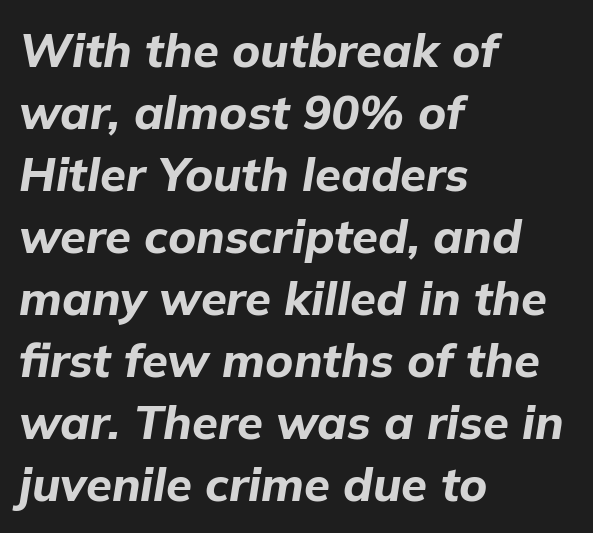
Q: Is the text bold? A: Yes.
Q: Is the text italic (slanted)? A: Yes, it leans right by about 9 degrees.
Q: Is the text underlined? A: No.
Q: How is the paragraph aligned? A: Left-aligned.
Q: Is the spacing between letters normal or unusually wide? A: Normal.
Q: Is the spacing between lines tight, normal or loose? A: Normal.
Q: Width (condensed, normal, or wide)? A: Normal.
Q: Stroke contrast? A: Low.
Q: x-height? A: Medium.
Q: Monospaced? A: No.
